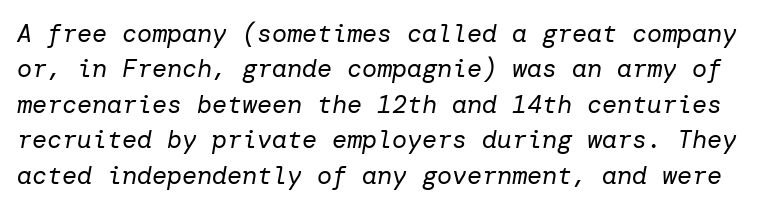
Q: Is the text bold? A: No.
Q: Is the text italic (slanted)? A: Yes, it leans right by about 10 degrees.
Q: Is the text underlined? A: No.
Q: Is the spacing between letters normal or unusually wide? A: Normal.
Q: Is the spacing between lines tight, normal or loose? A: Normal.
